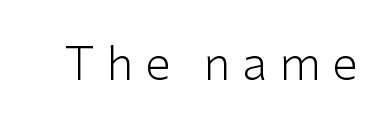
The image shows 46 px light sans-serif type, upright; set unusually wide letter spacing (+0.26 em), not underlined; low stroke contrast and a medium x-height.
